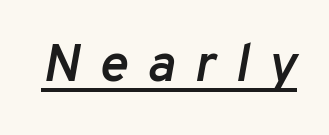
The image shows 54 px semibold type, italic (leaning right); set unusually wide letter spacing (+0.36 em), underlined; low stroke contrast and a medium x-height.
